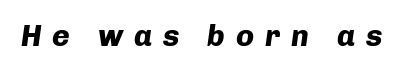
Tall strokes in this sample are angled rather than plumb. Letter spacing: wide. Only glyphs here, with clear space below each row. The glyphs have the mass of a bold cut. Is this a fixed-width face? No — the glyphs have proportional, varying widths.
